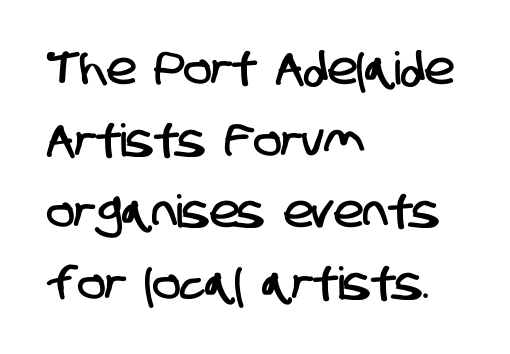
These lines are rendered in a variable-pitch font. Letter spacing: default. Baseline-to-baseline distance is the conventional proportion of letter height. The typesetter chose a ragged-right arrangement here. Does the type have serifs? No, each stem ends abruptly. Words float on clear page, feet unadorned.
